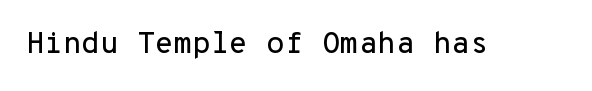
Q: Is the text italic (slanted)? A: No, it is upright.
Q: Is the typeface a serif or a sans-serif typeface? A: Sans-serif.
Q: Is the text underlined? A: No.
Q: Is the spacing between letters normal or unusually wide? A: Normal.
Q: Width (condensed, normal, or wide)? A: Normal.
Q: Stroke contrast? A: Low.
Q: x-height? A: Medium.
Q: Monospaced? A: Yes.
